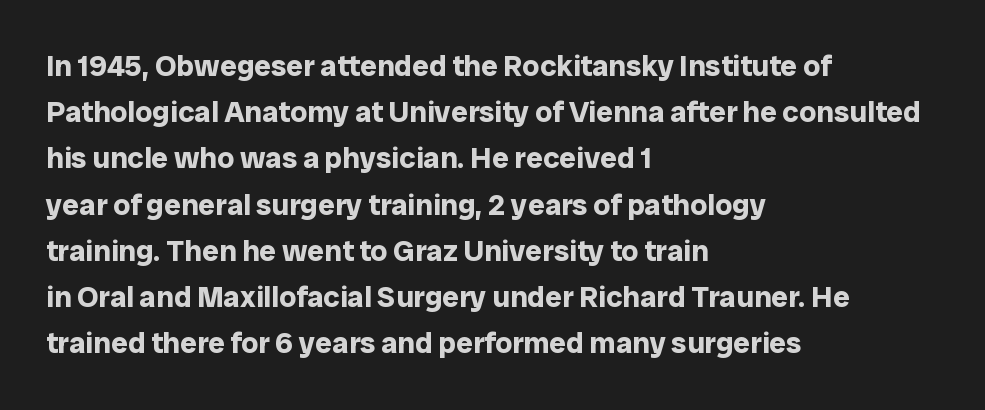
The image shows 30 px bold sans-serif type, upright; set left-aligned, normal line spacing (1.54x), normal letter spacing, not underlined; low stroke contrast and a medium x-height.
